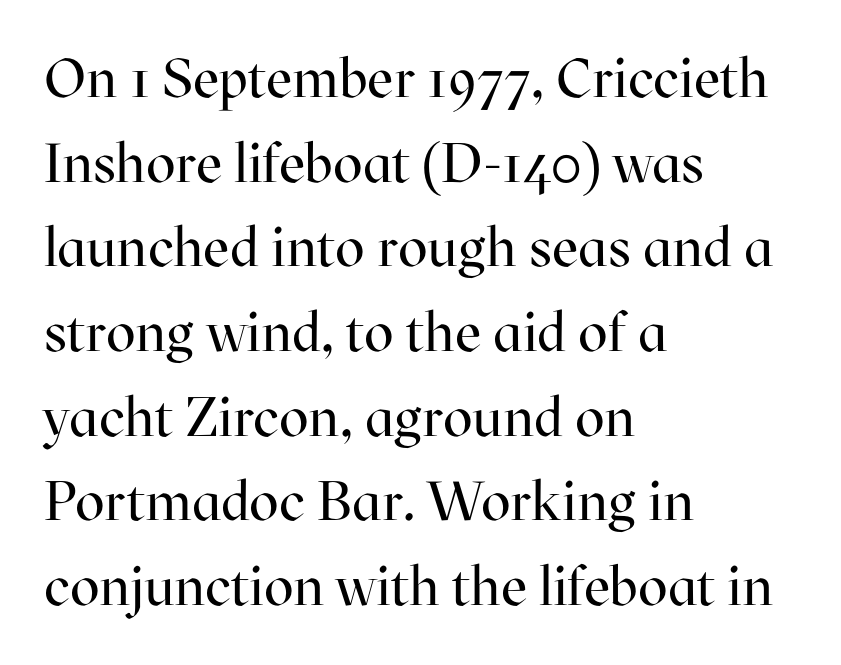
Quick note: interline space is typical. This sample has the flowing, uneven cadence of proportional lettering. Weight class: somewhere from thin through regular. Italic? Not at all — the glyphs are vertical. Leftover space on each line is placed entirely after the last word.
